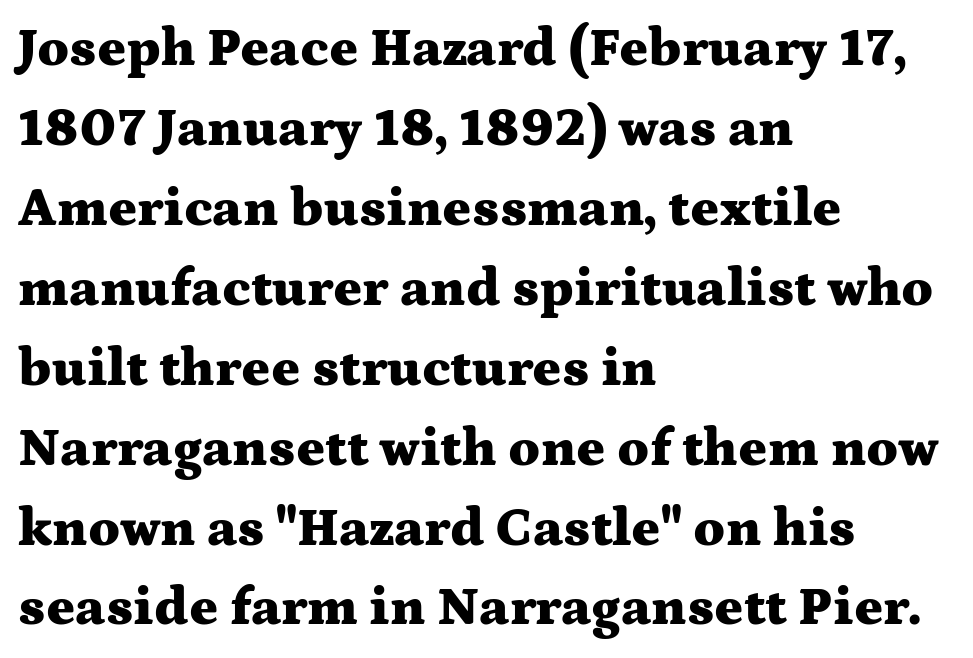
Q: Is the text bold? A: Yes.
Q: Is the text italic (slanted)? A: No, it is upright.
Q: Is the typeface a serif or a sans-serif typeface? A: Serif.
Q: Is the text underlined? A: No.
Q: How is the paragraph aligned? A: Left-aligned.
Q: Is the spacing between letters normal or unusually wide? A: Normal.
Q: Is the spacing between lines tight, normal or loose? A: Normal.
Q: Width (condensed, normal, or wide)? A: Wide.
Q: Stroke contrast? A: Medium.
Q: x-height? A: Medium.
Q: Monospaced? A: No.
